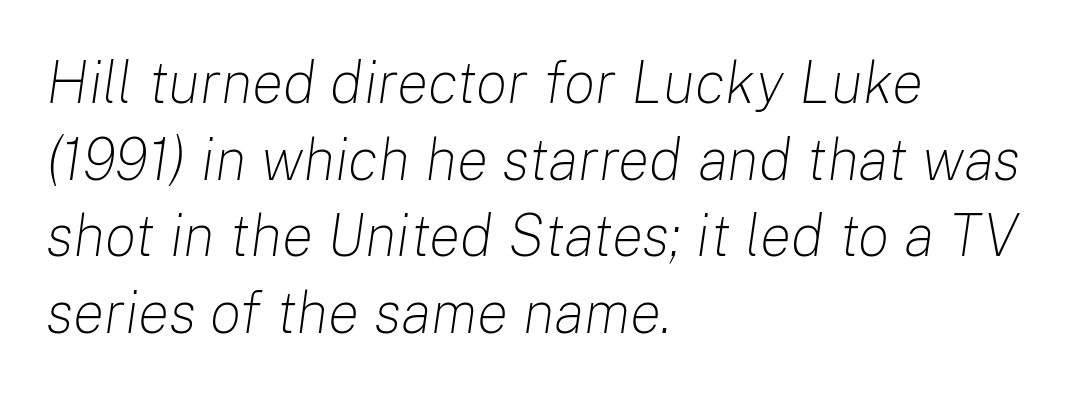
{"italic": "yes", "lean": "right", "slant_degrees": 8, "bold": "no", "weight": "light", "width": "normal", "stroke_contrast": "low", "x_height": "medium", "monospaced": "no", "underline": "no", "align": "left", "line_spacing": "normal", "line_spacing_ratio": 1.3, "letter_spacing": "normal", "letter_spacing_em": 0.0, "glyph_px": 59}
